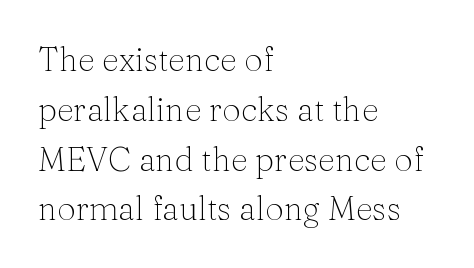
Style check: upright. Weight: in the light-to-regular range. Each word holds together tightly as a unit, with standard inter-letter gaps. Rule under the text: the space is simply empty. Visually the block forms a straight wall on the left and a jagged coastline on the right.
